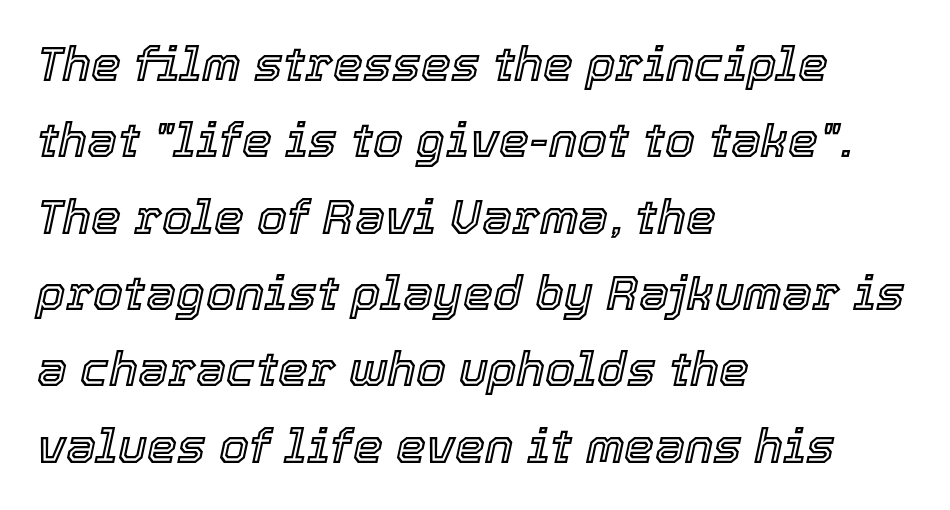
{"italic": "yes", "lean": "right", "slant_degrees": 12, "width": "normal", "x_height": "medium", "monospaced": "no", "underline": "no", "align": "left", "line_spacing": "normal", "line_spacing_ratio": 1.59, "letter_spacing": "normal", "letter_spacing_em": 0.0, "glyph_px": 48}
